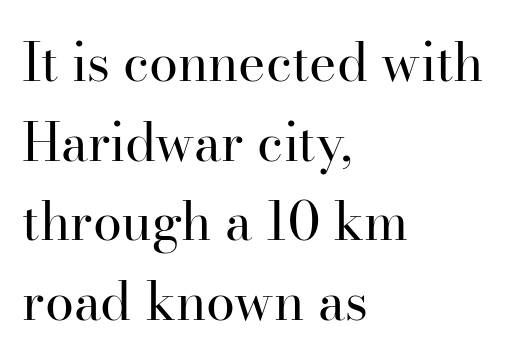
Character widths vary here, with narrow letters taking less room than wide ones. Typographically, this falls in the serif category. Counters stay open thanks to moderate or lighter strokes. Unmarked baselines from the first word to the last. The lines are quadded left. Summary of vertical rhythm: regular, with standard interline spacing.
